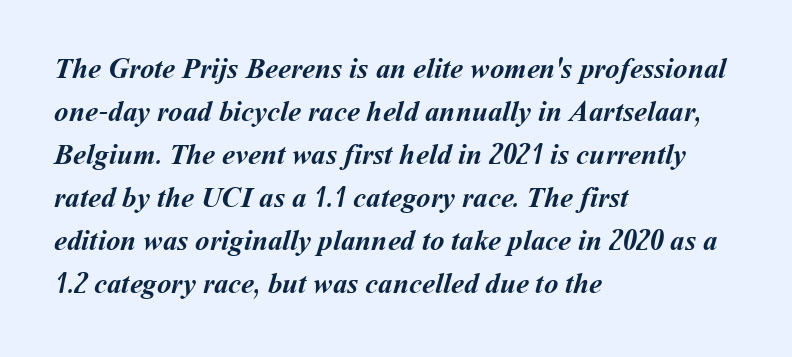
Only glyphs here, with clear space below each row. You could not count columns in this text — the font is proportionally spaced. A full-strength bold gives these letters their thick strokes. If you measured baseline to baseline, you'd find a middling distance.
